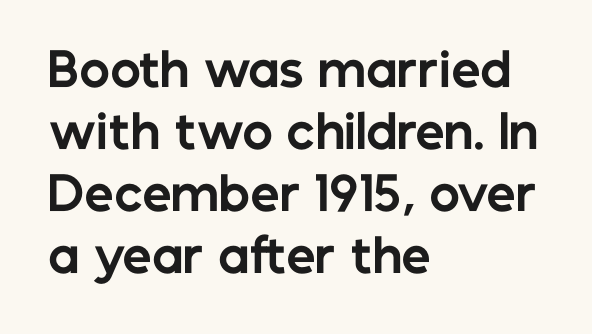
The image shows 46 px bold sans-serif type, upright; set left-aligned, normal line spacing (1.35x), normal letter spacing, not underlined; low stroke contrast and a medium x-height.
